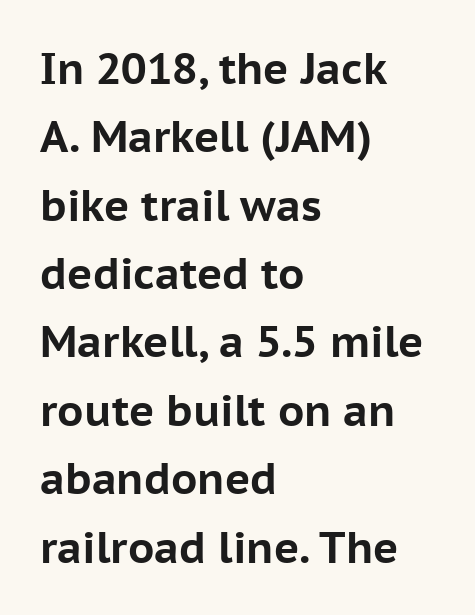
Q: Is the text bold? A: Yes.
Q: Is the text italic (slanted)? A: No, it is upright.
Q: Is the typeface a serif or a sans-serif typeface? A: Sans-serif.
Q: Is the text underlined? A: No.
Q: How is the paragraph aligned? A: Left-aligned.
Q: Is the spacing between letters normal or unusually wide? A: Normal.
Q: Is the spacing between lines tight, normal or loose? A: Normal.
Q: Width (condensed, normal, or wide)? A: Normal.
Q: Stroke contrast? A: Low.
Q: x-height? A: Medium.
Q: Monospaced? A: No.
